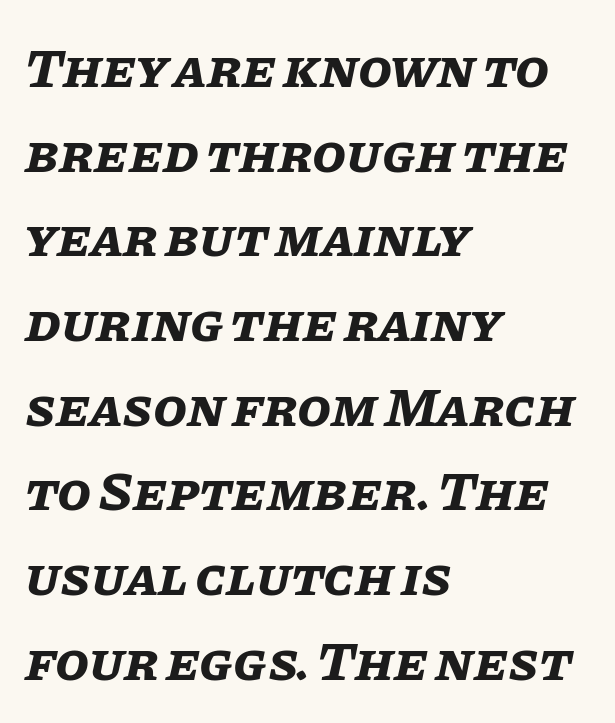
Q: Is the text bold? A: Yes.
Q: Is the text italic (slanted)? A: Yes, it leans right by about 11 degrees.
Q: Is the text underlined? A: No.
Q: How is the paragraph aligned? A: Left-aligned.
Q: Is the spacing between letters normal or unusually wide? A: Normal.
Q: Is the spacing between lines tight, normal or loose? A: Normal.
Q: Width (condensed, normal, or wide)? A: Normal.
Q: Stroke contrast? A: Low.
Q: x-height? A: Large.
Q: Monospaced? A: No.
